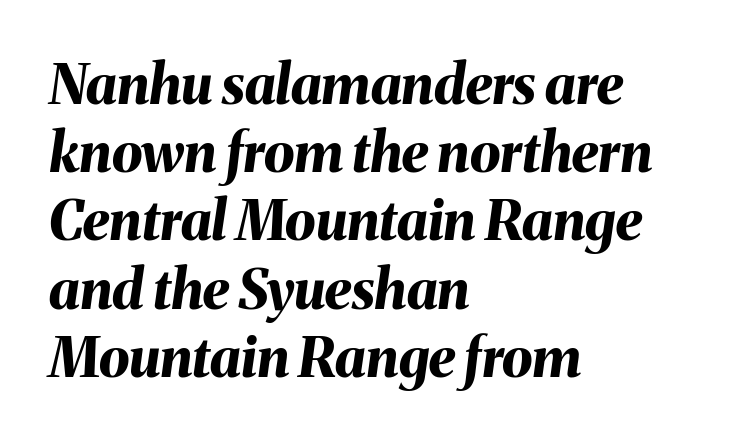
The space directly below the letters is spotless. The type is set solid horizontally, with unmodified tracking. Do the characters align in a grid? No, the font is proportional. These lines stack with their left ends in a neat column. The face used here has the dense, thick strokes of a bold.
